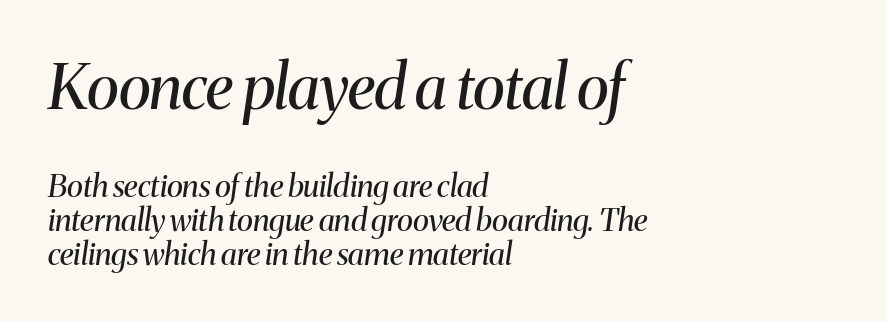
{"serif": "yes", "italic": "yes", "lean": "right", "slant_degrees": 8, "bold": "no", "weight": "regular", "width": "normal", "stroke_contrast": "medium", "x_height": "medium", "monospaced": "no", "underline": "no", "align": "left", "line_spacing": "tight", "line_spacing_ratio": 1.1, "letter_spacing": "normal", "letter_spacing_em": 0.0, "larger_block": "first", "size_ratio": 2.0, "glyph_px": 62}
